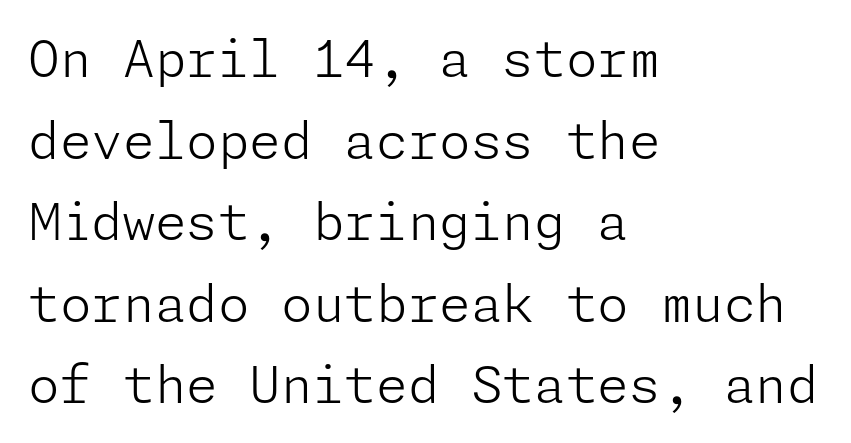
Short and long lines alike share a common starting point at left. This rendering features lettering with no underline. Nothing sits at the stroke ends, so this counts as sans-serif. The block of text has a typical density, with ordinary space between rows. The characters are drawn with everyday or finer stroke widths. The face used here is rendered with its standard letterfit.
